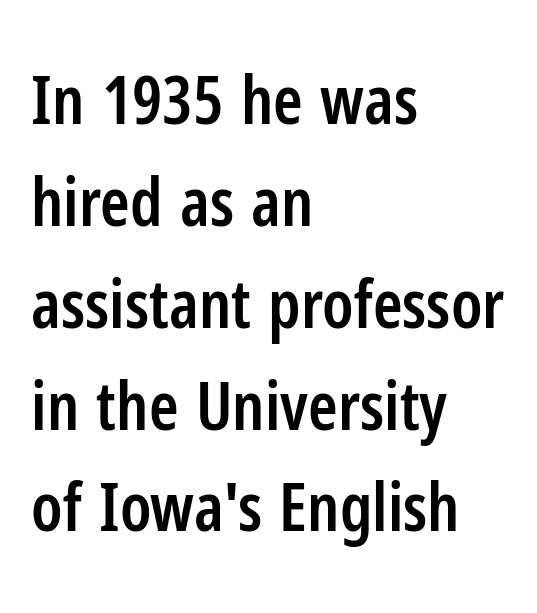
{"serif": "no", "italic": "no", "bold": "semi", "weight": "semibold", "width": "condensed", "stroke_contrast": "low", "x_height": "medium", "monospaced": "no", "underline": "no", "align": "left", "line_spacing": "normal", "line_spacing_ratio": 1.52, "letter_spacing": "normal", "letter_spacing_em": 0.0, "glyph_px": 67}
